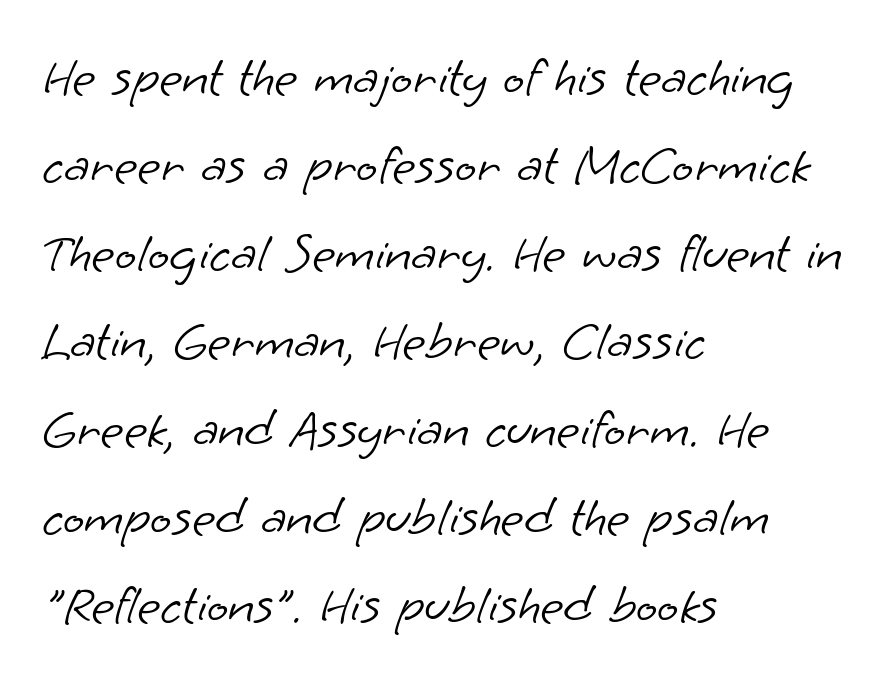
The image shows 56 px light sans-serif type; set left-aligned, normal line spacing (1.57x), normal letter spacing, not underlined; low stroke contrast and a small x-height.
